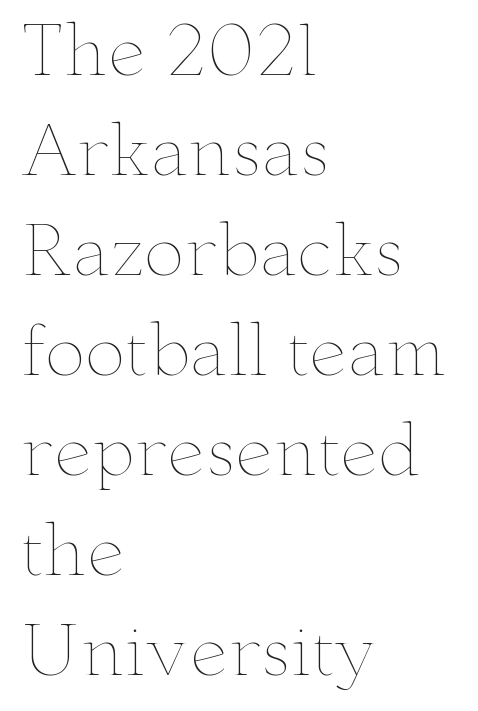
Rows of type keep a routine distance in the vertical direction. The letters stand straight up with perfectly vertical stems. A clean baseline with only descenders dipping below it. Think of a printed novel: that variable character pitch is what you see here. Spacing between characters is what you'd get straight out of the box. Heft: none added — not bold.
